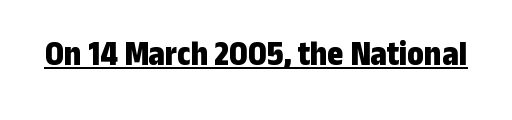
The image shows 35 px bold, condensed sans-serif type, upright; set normal letter spacing, underlined; low stroke contrast and a medium x-height.
